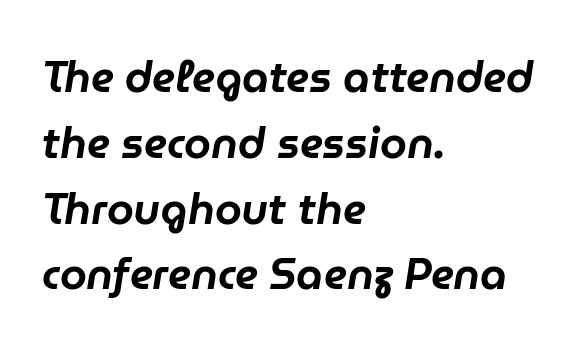
The space beneath each line is pristine and unruled. Nobody touched the tracking dial on this one. Teacher's note: observe the even left margin — that is flush-left alignment. The letters advance in unequal steps, a hallmark of proportional type. The lines sit at an ordinary, default distance from one another. Notice how the stems are inclined rather than vertical — that's the hallmark of italics.
